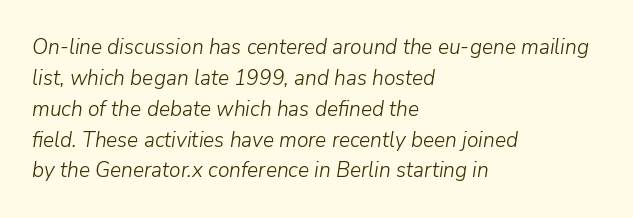
{"italic": "yes", "lean": "right", "slant_degrees": 9, "bold": "no", "underline": "no", "align": "left", "line_spacing": "normal", "line_spacing_ratio": 1.47, "letter_spacing": "normal", "letter_spacing_em": 0.0, "glyph_px": 21}
